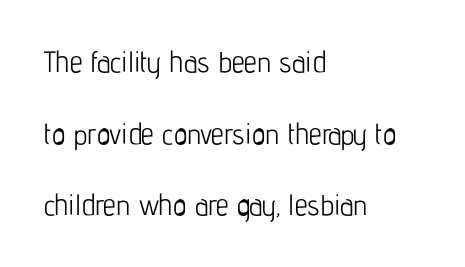
The image shows 29 px light, condensed sans-serif type, upright; set left-aligned, loose line spacing (2.47x), normal letter spacing, not underlined; low stroke contrast and a medium x-height.
